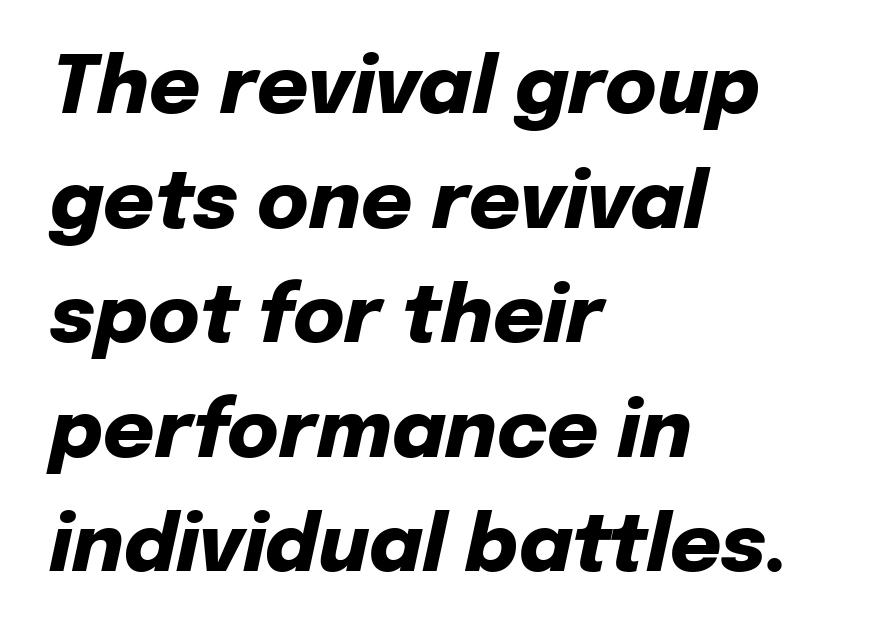
The image shows 79 px heavy type, italic (leaning right); set left-aligned, normal line spacing (1.45x), normal letter spacing, not underlined; low stroke contrast and a medium x-height.
